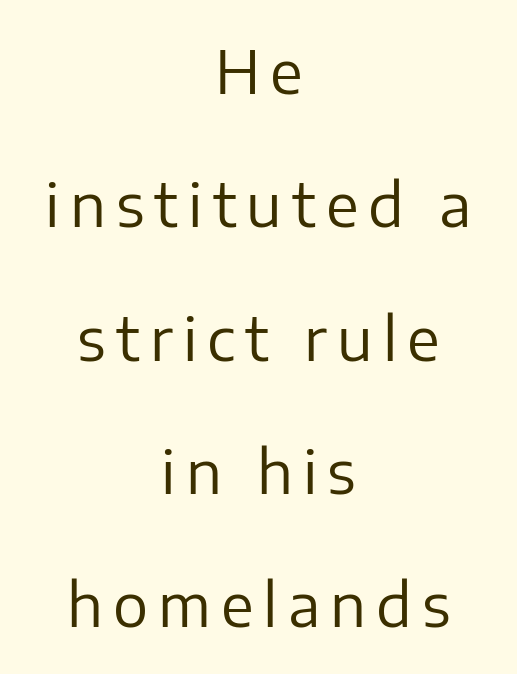
Here the designer chose a conventional face with non-uniform glyph widths. Each letter's strokes conclude bluntly, with no projecting serifs. Weight: not bold — regular or lighter. Just letters on the line, the space beneath them empty. The letters stand upright; this is a roman face.
